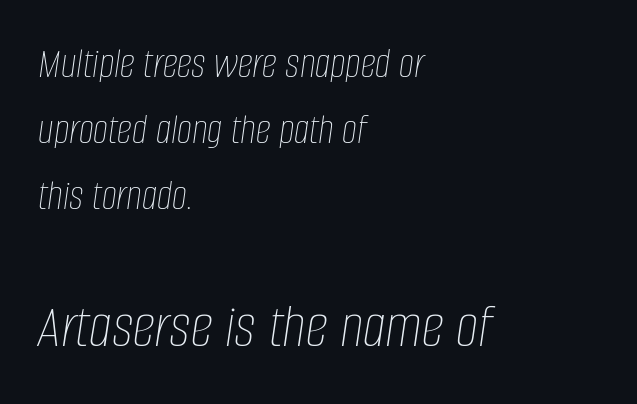
Q: Is the text bold? A: No.
Q: Is the text italic (slanted)? A: Yes, it leans right by about 8 degrees.
Q: Is the text underlined? A: No.
Q: How is the paragraph aligned? A: Left-aligned.
Q: Is the spacing between letters normal or unusually wide? A: Normal.
Q: Is the spacing between lines tight, normal or loose? A: Normal.
Q: Which block of text is set in a larger size, the first (top) or the second (bottom)? A: The second (bottom) one.
Q: Width (condensed, normal, or wide)? A: Condensed.
Q: Stroke contrast? A: Low.
Q: x-height? A: Large.
Q: Monospaced? A: No.
